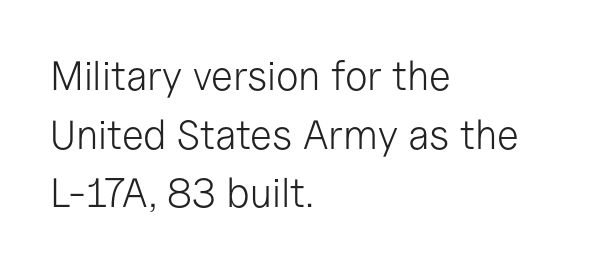
{"serif": "no", "italic": "no", "bold": "no", "weight": "light", "width": "normal", "stroke_contrast": "low", "x_height": "medium", "monospaced": "no", "underline": "no", "align": "left", "line_spacing": "normal", "line_spacing_ratio": 1.43, "letter_spacing": "normal", "letter_spacing_em": 0.0, "glyph_px": 41}
